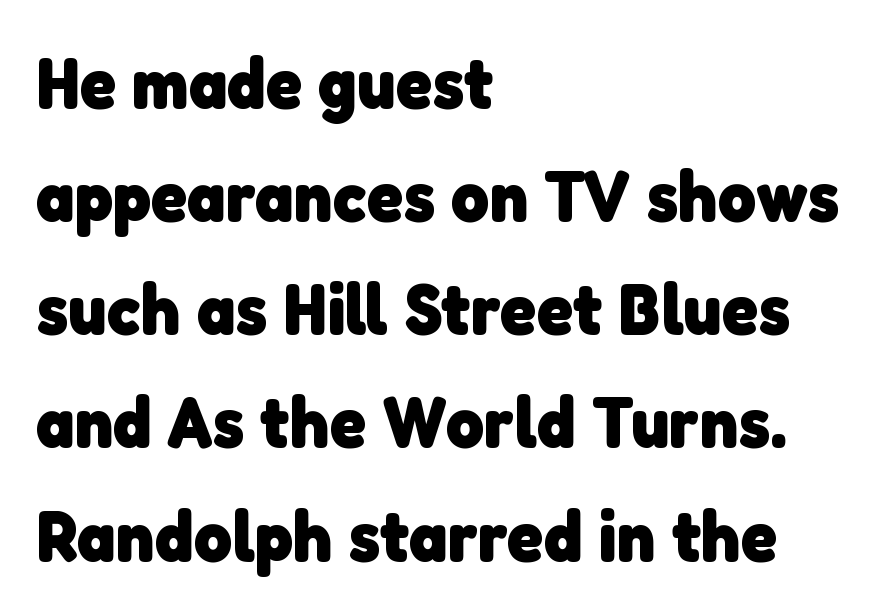
Note the varied advance widths — an 'i' is clearly narrower than an 'm'. Check under the words: just untouched page. Is the type bold? Yes — the strokes are clearly thick and heavy. If you drew a ruler down the left edge, every line would touch it. Typographically, this falls in the sans-serif category.
